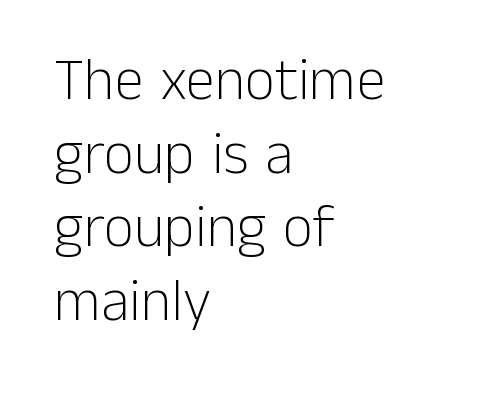
Q: Is the text bold? A: No.
Q: Is the text italic (slanted)? A: No, it is upright.
Q: Is the typeface a serif or a sans-serif typeface? A: Sans-serif.
Q: Is the text underlined? A: No.
Q: How is the paragraph aligned? A: Left-aligned.
Q: Is the spacing between letters normal or unusually wide? A: Normal.
Q: Is the spacing between lines tight, normal or loose? A: Normal.
Q: Width (condensed, normal, or wide)? A: Normal.
Q: Stroke contrast? A: Low.
Q: x-height? A: Medium.
Q: Monospaced? A: No.
